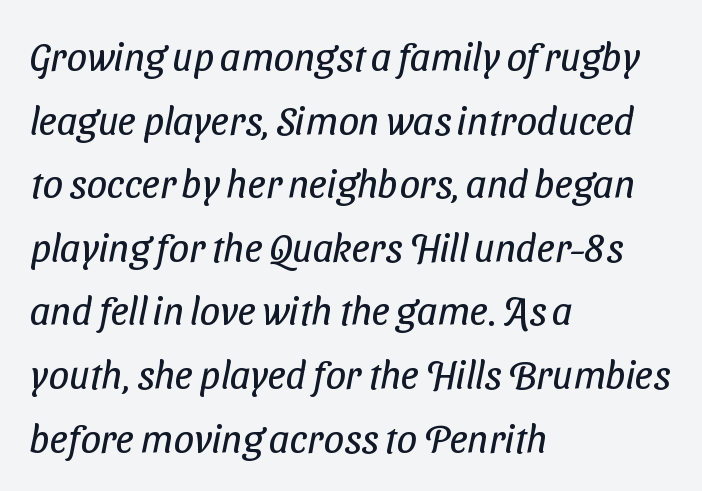
The image shows 40 px regular-weight, condensed sans-serif type; set left-aligned, normal line spacing (1.59x), normal letter spacing, not underlined; low stroke contrast and a medium x-height.
